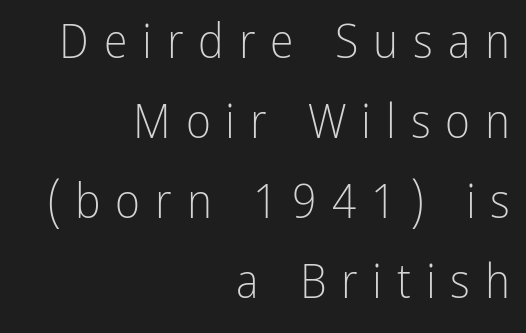
These lines sit exactly where default settings would place them. A bare baseline throughout the passage. This sample has the flowing, uneven cadence of proportional lettering. A quiet, ordinary-to-light weight characterises the typeface. The font's upright variant was chosen for this text.
